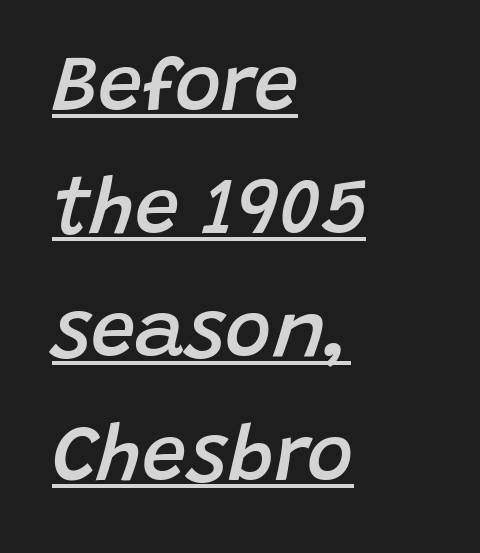
{"italic": "yes", "lean": "right", "slant_degrees": 15, "bold": "semi", "weight": "semibold", "width": "normal", "stroke_contrast": "low", "x_height": "large", "monospaced": "no", "underline": "yes", "align": "left", "line_spacing": "normal", "line_spacing_ratio": 1.56, "letter_spacing": "normal", "letter_spacing_em": 0.0, "glyph_px": 79}
